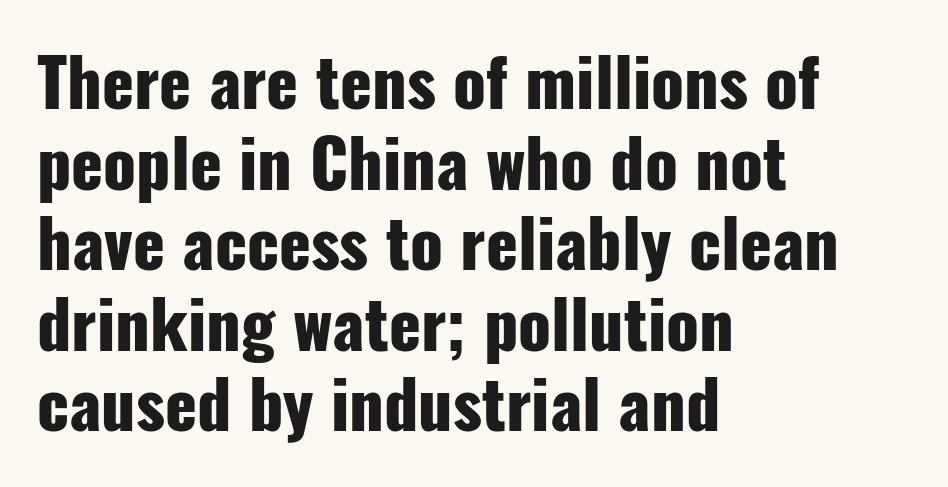
{"serif": "no", "italic": "no", "bold": "yes", "weight": "heavy", "width": "condensed", "stroke_contrast": "low", "x_height": "medium", "monospaced": "no", "underline": "no", "align": "left", "line_spacing_ratio": 1.22, "letter_spacing": "normal", "letter_spacing_em": 0.0, "glyph_px": 66}
